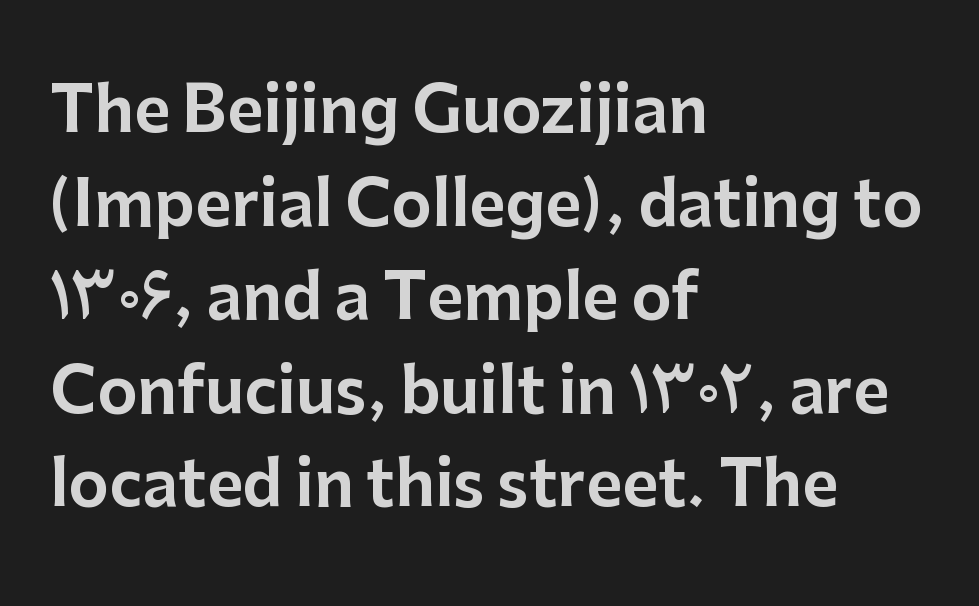
Q: Is the text italic (slanted)? A: No, it is upright.
Q: Is the typeface a serif or a sans-serif typeface? A: Sans-serif.
Q: Is the text underlined? A: No.
Q: How is the paragraph aligned? A: Left-aligned.
Q: Is the spacing between letters normal or unusually wide? A: Normal.
Q: Is the spacing between lines tight, normal or loose? A: Normal.
Q: Width (condensed, normal, or wide)? A: Normal.
Q: Stroke contrast? A: Low.
Q: x-height? A: Medium.
Q: Monospaced? A: No.
